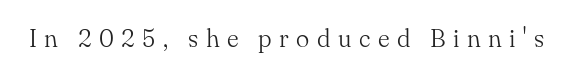
Observe the wide spacing: letters keep a clear distance from each other. Do the letters lean? They stand straight. Only glyphs here, with clear space below each row. Weight: not bold — regular or lighter.
